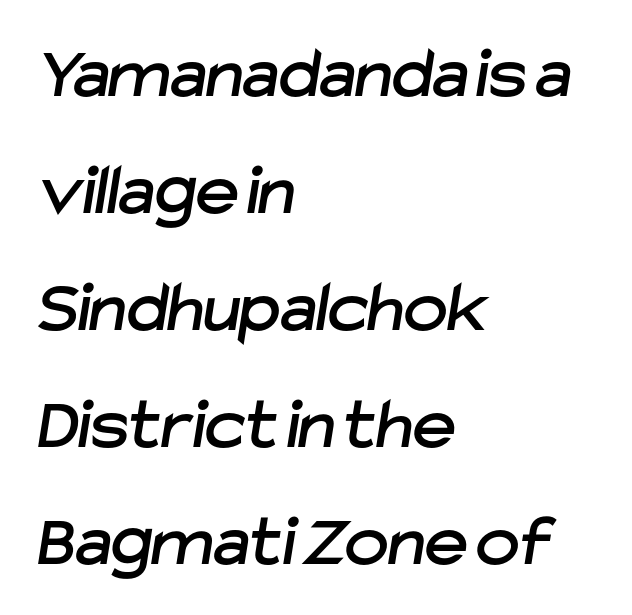
The image shows 74 px sans-serif type; set left-aligned, normal line spacing (1.58x), normal letter spacing, not underlined; low stroke contrast and a medium x-height.
